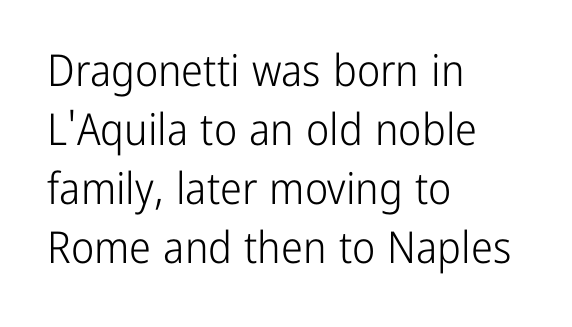
{"serif": "no", "italic": "no", "bold": "no", "weight": "light", "width": "condensed", "stroke_contrast": "low", "x_height": "medium", "monospaced": "no", "underline": "no", "align": "left", "line_spacing": "normal", "line_spacing_ratio": 1.34, "letter_spacing": "normal", "letter_spacing_em": 0.0, "glyph_px": 44}
